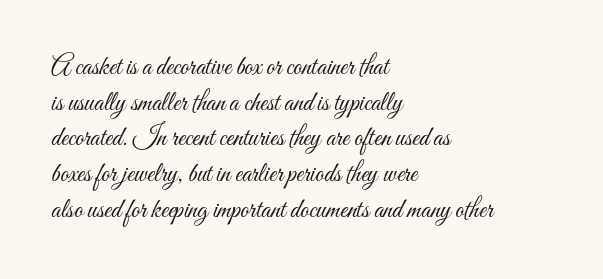
Q: Is the text bold? A: No.
Q: Is the text italic (slanted)? A: Yes.
Q: Is the text underlined? A: No.
Q: How is the paragraph aligned? A: Left-aligned.
Q: Is the spacing between letters normal or unusually wide? A: Normal.
Q: Is the spacing between lines tight, normal or loose? A: Normal.
